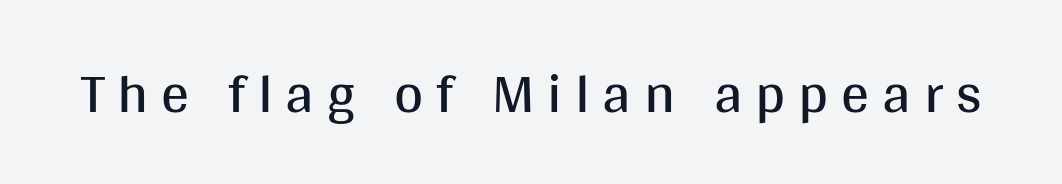
The image shows 56 px regular-weight sans-serif type, upright; set unusually wide letter spacing (+0.23 em), not underlined; medium stroke contrast and a large x-height.
